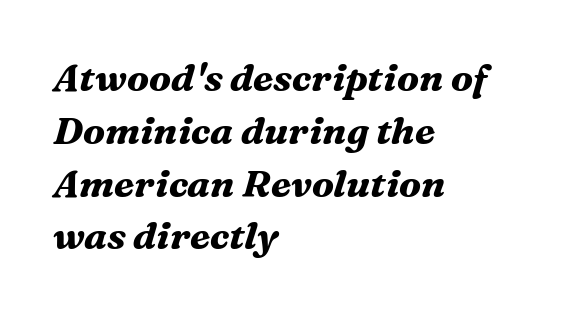
Here the designer chose a conventional face with non-uniform glyph widths. Students, this is bold: see how much ink each stroke carries. Check under the words: just untouched page. The passage shown stacks its lines at a standard gap. Italic: yes, the glyphs are oblique. Caption: multi-line text, flush left, ragged right.
